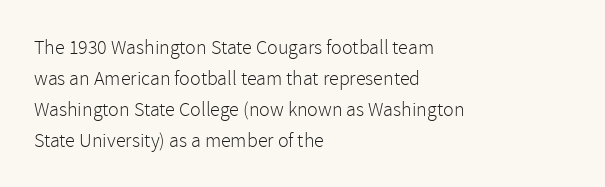
Q: Is the text bold? A: No.
Q: Is the text italic (slanted)? A: No, it is upright.
Q: Is the text underlined? A: No.
Q: How is the paragraph aligned? A: Left-aligned.
Q: Is the spacing between letters normal or unusually wide? A: Normal.
Q: Is the spacing between lines tight, normal or loose? A: Normal.
